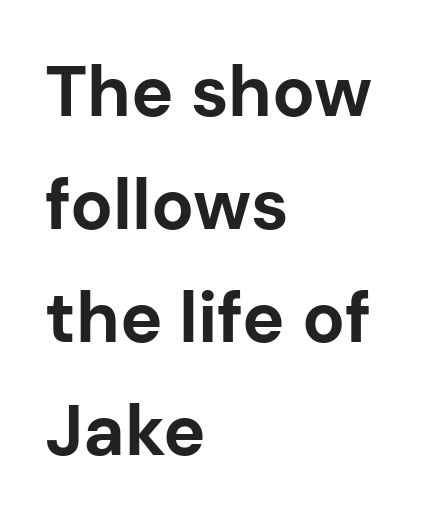
Q: Is the text bold? A: Yes.
Q: Is the text italic (slanted)? A: No, it is upright.
Q: Is the typeface a serif or a sans-serif typeface? A: Sans-serif.
Q: Is the text underlined? A: No.
Q: How is the paragraph aligned? A: Left-aligned.
Q: Is the spacing between letters normal or unusually wide? A: Normal.
Q: Is the spacing between lines tight, normal or loose? A: Normal.
Q: Width (condensed, normal, or wide)? A: Normal.
Q: Stroke contrast? A: Low.
Q: x-height? A: Medium.
Q: Monospaced? A: No.
